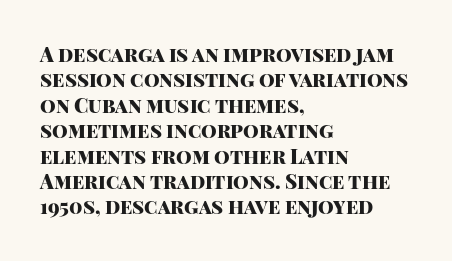
The image shows 20 px bold type, upright; set left-aligned, normal line spacing (1.27x), normal letter spacing, not underlined.
